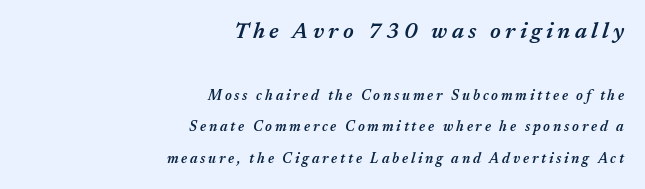
Each word looks stretched out because of the extra space between its letters. A student would call this right alignment; a typographer would say flush right, rag left. Just letters on the line, the space beneath them empty. Is the type slanted? Yes — the strokes lean at a clear angle. This is moderately heavy type, rendered in semibold.
